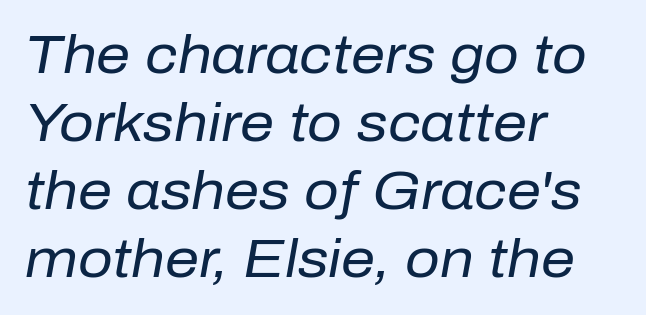
Horizontally, the lines are justified to the leading edge only. The typeface has the unassuming heft of standard copy or less. Inter-character spacing is left at the font's built-in metrics. The designer left line spacing at the default.
